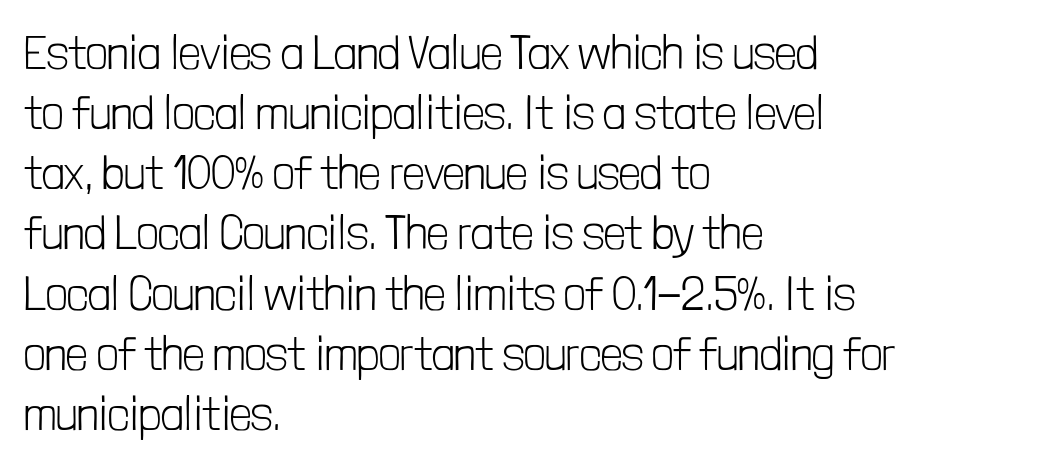
Q: Is the text bold? A: No.
Q: Is the text italic (slanted)? A: No, it is upright.
Q: Is the typeface a serif or a sans-serif typeface? A: Sans-serif.
Q: Is the text underlined? A: No.
Q: How is the paragraph aligned? A: Left-aligned.
Q: Is the spacing between letters normal or unusually wide? A: Normal.
Q: Is the spacing between lines tight, normal or loose? A: Normal.
Q: Width (condensed, normal, or wide)? A: Condensed.
Q: Stroke contrast? A: Low.
Q: x-height? A: Medium.
Q: Monospaced? A: No.
